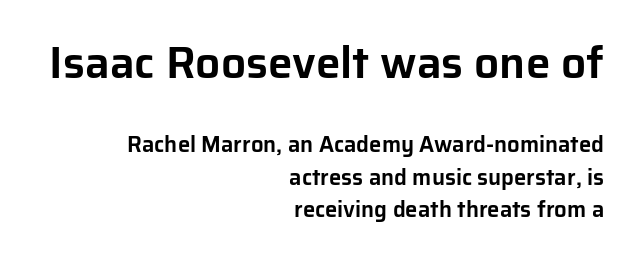
{"serif": "no", "italic": "no", "width": "normal", "stroke_contrast": "low", "x_height": "medium", "monospaced": "no", "underline": "no", "align": "right", "line_spacing": "normal", "line_spacing_ratio": 1.46, "letter_spacing": "normal", "letter_spacing_em": 0.0, "larger_block": "first", "size_ratio": 2.0, "glyph_px": 44}
